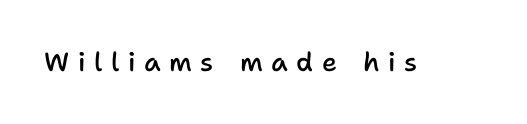
How heavy is the stroke? Medium-heavy — a semibold, shy of bold. The letters stand straight up with perfectly vertical stems. The strip under each line holds only bare page. Tracking value appears strongly positive — letters spread wide.
